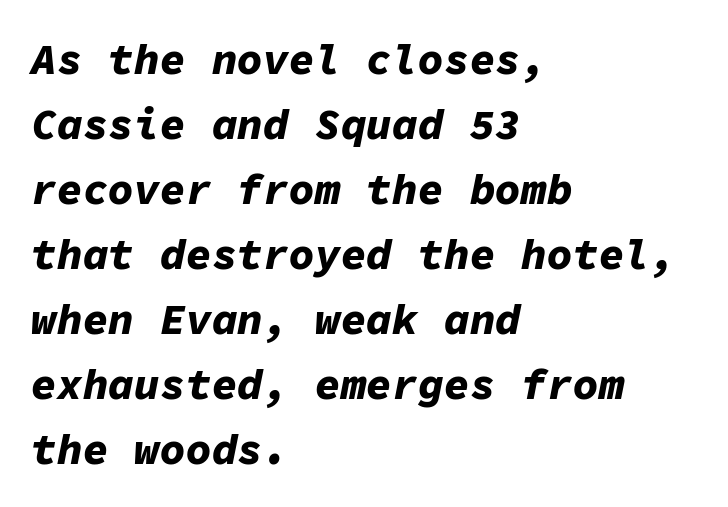
Q: Is the text bold? A: Yes.
Q: Is the text italic (slanted)? A: Yes, it leans right by about 11 degrees.
Q: Is the text underlined? A: No.
Q: How is the paragraph aligned? A: Left-aligned.
Q: Is the spacing between letters normal or unusually wide? A: Normal.
Q: Is the spacing between lines tight, normal or loose? A: Normal.
Q: Width (condensed, normal, or wide)? A: Normal.
Q: Stroke contrast? A: Low.
Q: x-height? A: Medium.
Q: Monospaced? A: Yes.
